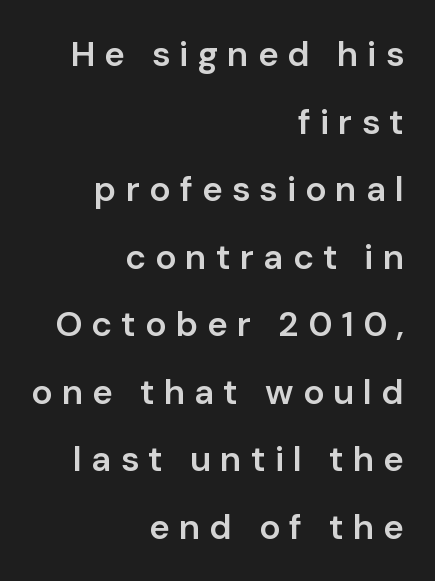
Unlike a traditional serif, this face leaves its strokes unadorned. Each glyph is drawn with semibold strokes, heavier than normal yet not fully bold. Do the characters align in a grid? No, the font is proportional. Type without underlining. Loose tracking; the words dissolve into strings of separated letters.
